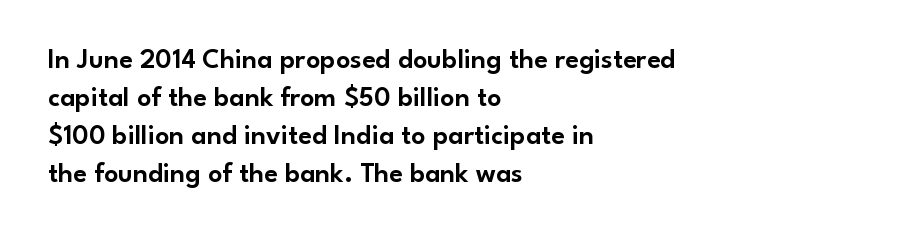
Q: Is the text italic (slanted)? A: No, it is upright.
Q: Is the typeface a serif or a sans-serif typeface? A: Sans-serif.
Q: Is the text underlined? A: No.
Q: How is the paragraph aligned? A: Left-aligned.
Q: Is the spacing between letters normal or unusually wide? A: Normal.
Q: Is the spacing between lines tight, normal or loose? A: Normal.
Q: Width (condensed, normal, or wide)? A: Normal.
Q: Stroke contrast? A: Low.
Q: x-height? A: Small.
Q: Monospaced? A: No.
